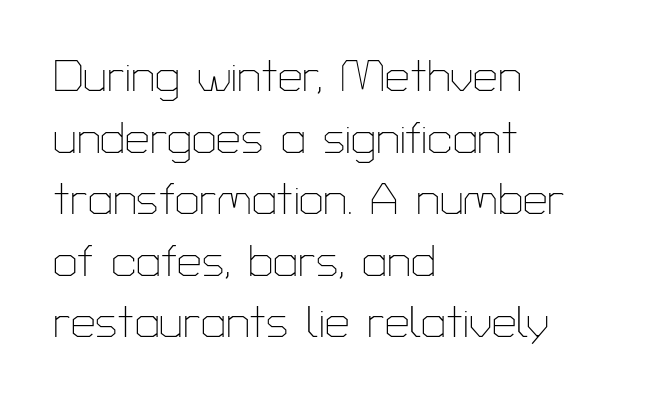
{"serif": "no", "italic": "no", "bold": "no", "weight": "thin", "width": "normal", "stroke_contrast": "low", "x_height": "medium", "monospaced": "no", "underline": "no", "align": "left", "line_spacing": "normal", "line_spacing_ratio": 1.4, "letter_spacing": "normal", "letter_spacing_em": 0.0, "glyph_px": 44}
